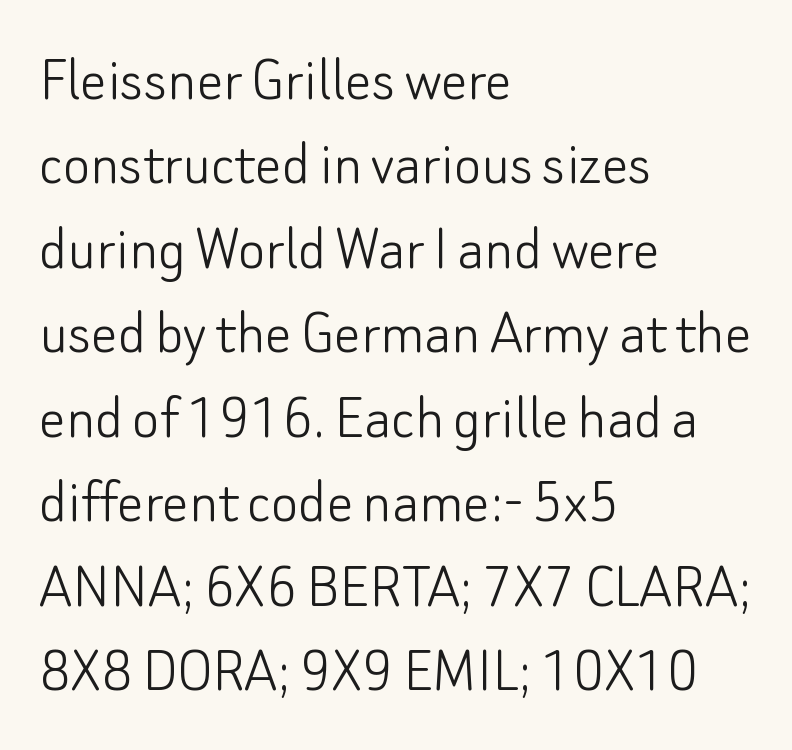
The image shows 66 px light sans-serif type, upright; set left-aligned, normal line spacing (1.28x), normal letter spacing, not underlined; low stroke contrast and a small x-height.
